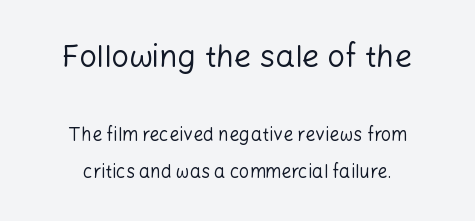
A light-to-regular cut is what we see here. Here the designer chose a conventional face with non-uniform glyph widths. Ordinary non-slanted type is in use. The glyphs are unaccompanied by any horizontal stroke below them. The whitespace from short lines is split evenly between both sides. I'd call this a sans setting — the letters go barefoot.
